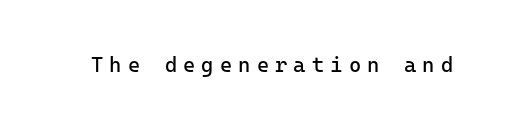
It's the straight-up-and-down kind of type. A typesetter would call this heavily tracked-out type. Heaviness? Minimal to ordinary, like unemphasized prose. Each row of text sits above clean, open space.
